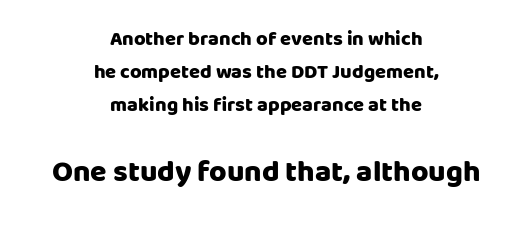
Grotesque or geometric, the face here clearly has no serifs. The area under the type is left untouched. Reading top to bottom, the characters get bigger at the block break. Is the type bold? Yes — the strokes are clearly thick and heavy. Designer's note — italics off, roman on. There is no visible air inserted between adjacent glyphs.
